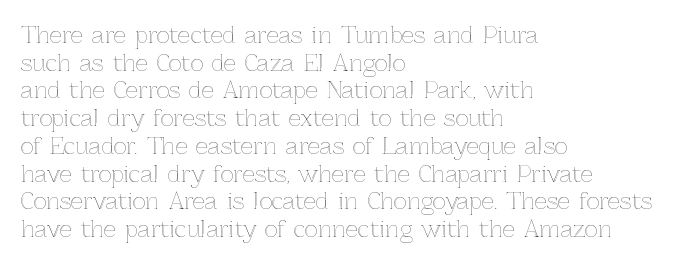
The image shows 22 px text type, upright; set left-aligned, normal line spacing (1.26x), normal letter spacing, not underlined.
